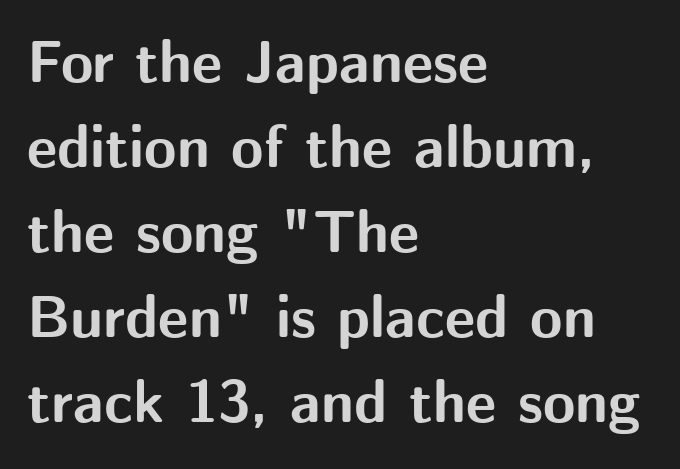
{"serif": "no", "italic": "no", "bold": "yes", "weight": "bold", "width": "normal", "stroke_contrast": "medium", "x_height": "medium", "monospaced": "no", "underline": "no", "align": "left", "line_spacing": "normal", "line_spacing_ratio": 1.44, "letter_spacing": "normal", "letter_spacing_em": 0.0, "glyph_px": 59}
